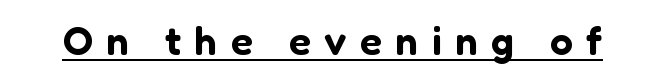
{"serif": "no", "italic": "no", "width": "normal", "stroke_contrast": "low", "x_height": "medium", "monospaced": "no", "underline": "yes", "letter_spacing": "wide", "letter_spacing_em": 0.34, "glyph_px": 40}
